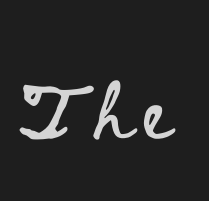
The image shows 74 px wide type; set not underlined; low stroke contrast and a small x-height.
